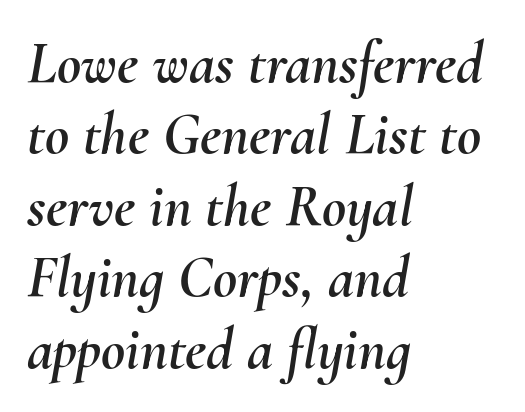
{"italic": "yes", "lean": "right", "slant_degrees": 10, "width": "normal", "stroke_contrast": "medium", "x_height": "small", "monospaced": "no", "underline": "no", "align": "left", "line_spacing_ratio": 1.21, "letter_spacing": "normal", "letter_spacing_em": 0.0, "glyph_px": 59}
